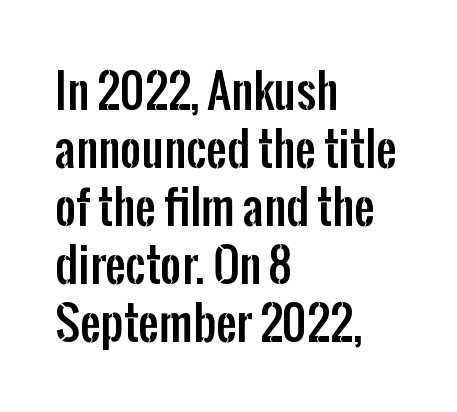
{"serif": "no", "italic": "no", "width": "condensed", "stroke_contrast": "low", "x_height": "medium", "monospaced": "no", "underline": "no", "align": "left", "line_spacing": "normal", "line_spacing_ratio": 1.26, "letter_spacing": "normal", "letter_spacing_em": 0.0, "glyph_px": 46}
